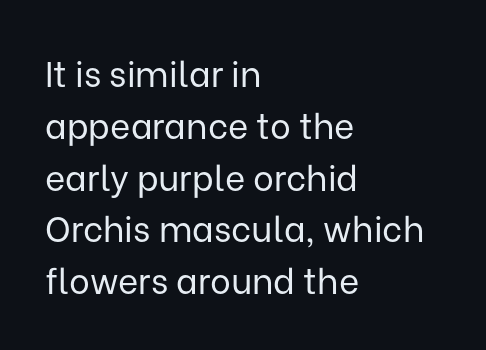
Type without underlining. Think of a printed novel: that variable character pitch is what you see here. Nope, not italic — everything's standing straight. The rendering anchors every line to the left-hand side. The font family rendered here belongs to the sans-serif group. The passage shown stacks its lines at a standard gap.
